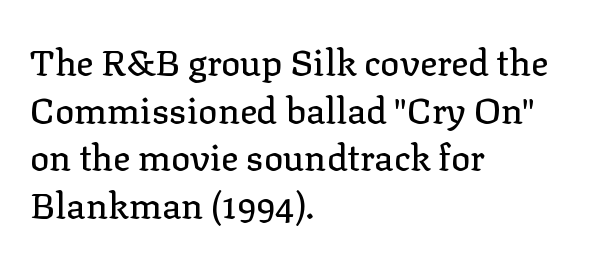
{"serif": "yes", "italic": "no", "width": "normal", "stroke_contrast": "low", "x_height": "medium", "monospaced": "no", "underline": "no", "align": "left", "line_spacing": "normal", "line_spacing_ratio": 1.32, "letter_spacing": "normal", "letter_spacing_em": 0.0, "glyph_px": 36}
